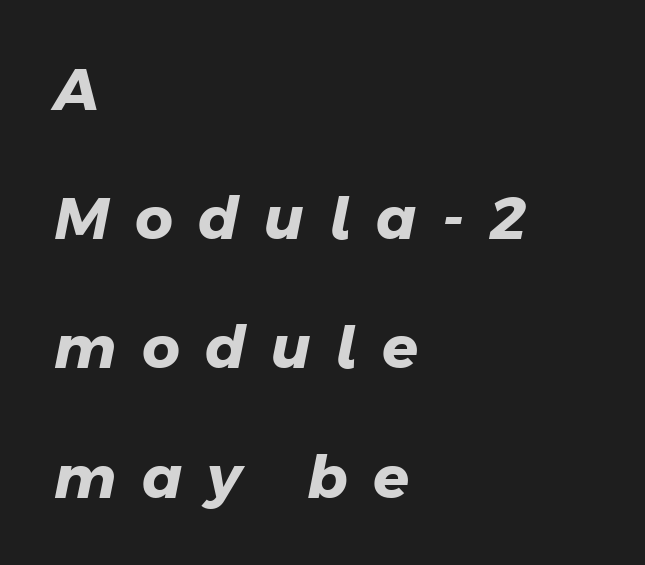
Serif or sans? Sans — the stroke terminals are bare. Type without underlining. Does the leading feel generous? Absolutely, it's lavish. The paragraph shown leans on its left margin.
